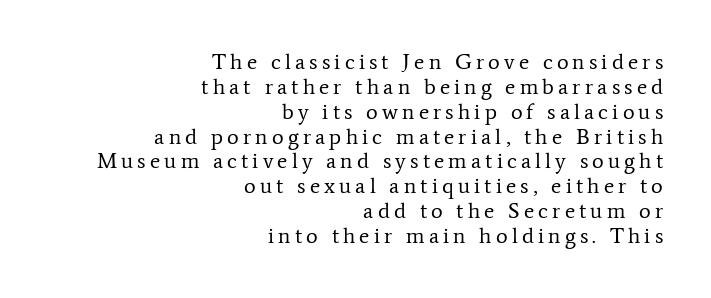
The image shows 22 px text type, upright; set right-aligned, tight line spacing (1.13x), not underlined.
